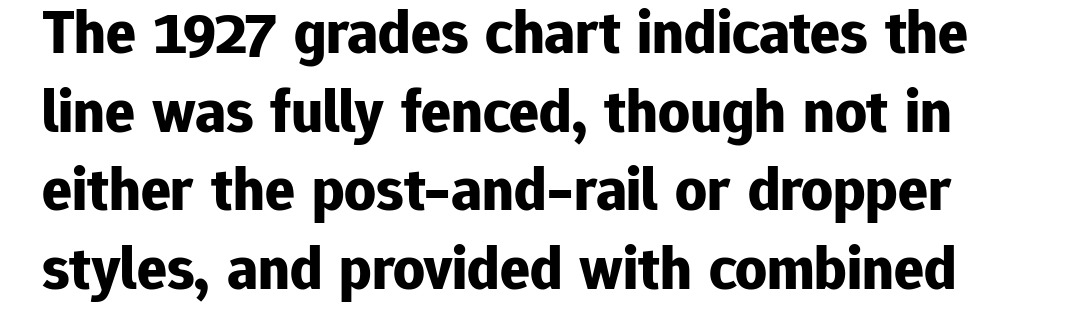
{"serif": "no", "italic": "no", "bold": "yes", "weight": "bold", "width": "normal", "stroke_contrast": "low", "x_height": "medium", "monospaced": "no", "underline": "no", "line_spacing": "normal", "line_spacing_ratio": 1.27, "letter_spacing": "normal", "letter_spacing_em": 0.0, "glyph_px": 62}
